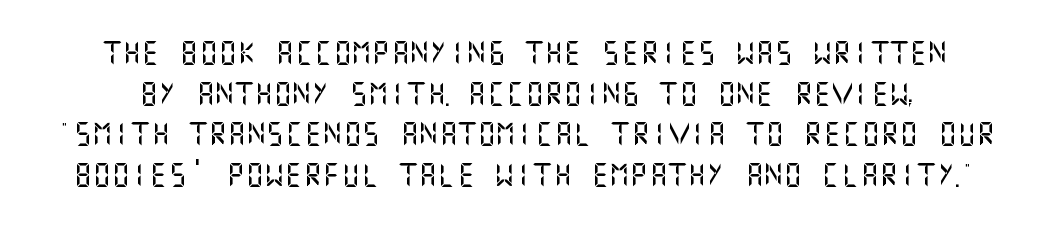
This rendering leaves character spacing at its baseline value. Check under the words: just untouched page. Posture: vertical. One glance says typical: line gaps are just what's usual.
